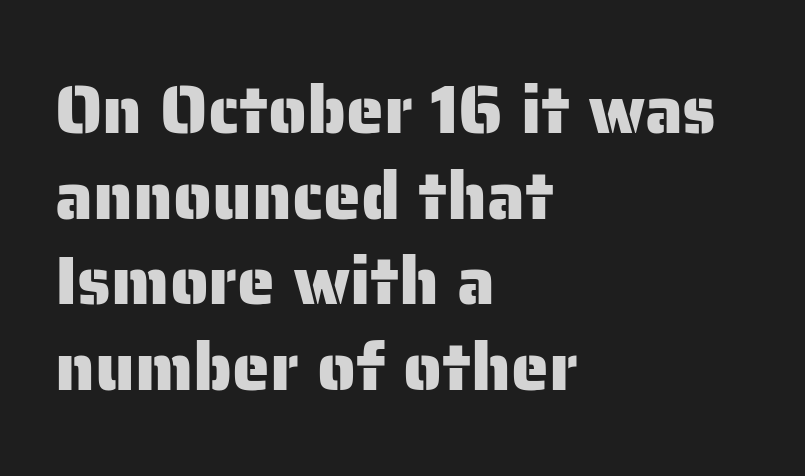
In terms of leading, this rendering sits right in the middle. This is the regular roman posture of the typeface. Look at the tracking — it's just the regular setting, nothing added. Rule under the text: the space is simply empty. Casual observation: everything's shoved over to the left.
